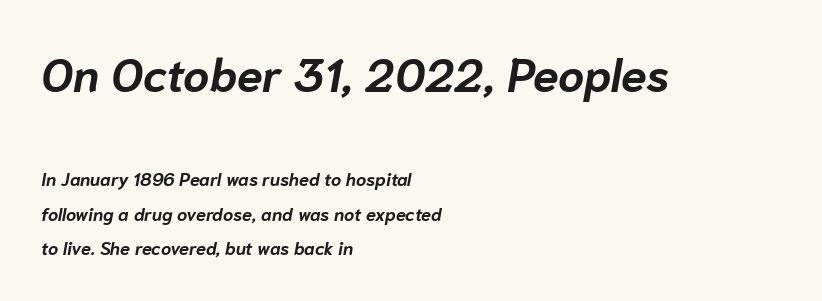
A bare baseline throughout the passage. Posture: slanted. These lines are rendered in a variable-pitch font. Thick stems and heavy bowls — unmistakably bold. A typesetter would call this zero additional tracking. A typesetter would call this leading open, well beyond the default.
